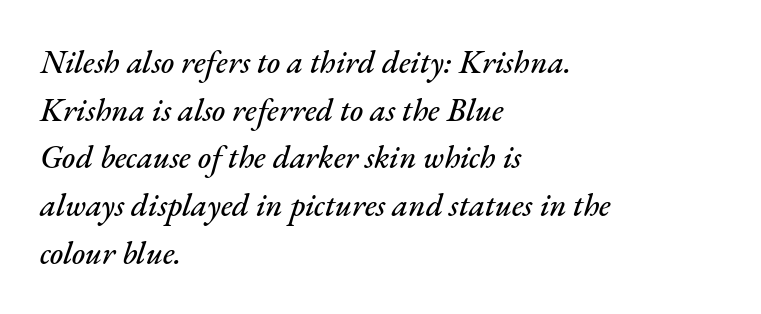
Q: Is the text italic (slanted)? A: Yes, it leans right by about 17 degrees.
Q: Is the text underlined? A: No.
Q: How is the paragraph aligned? A: Left-aligned.
Q: Is the spacing between letters normal or unusually wide? A: Normal.
Q: Is the spacing between lines tight, normal or loose? A: Normal.
Q: Width (condensed, normal, or wide)? A: Normal.
Q: Stroke contrast? A: Medium.
Q: x-height? A: Small.
Q: Monospaced? A: No.
